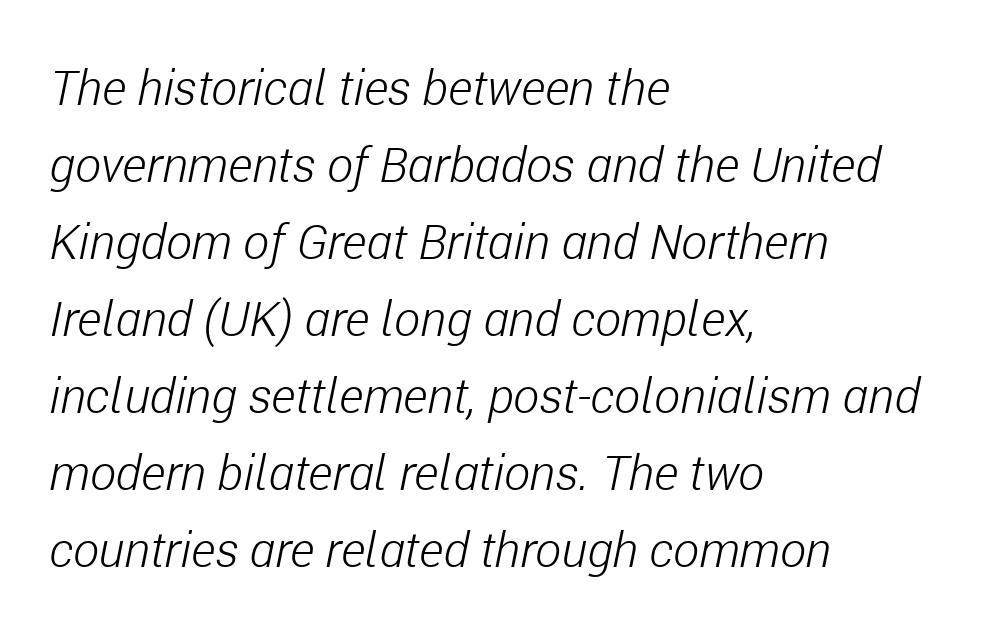
The image shows 49 px light, condensed type, italic (leaning right); set left-aligned, normal line spacing (1.57x), normal letter spacing, not underlined; low stroke contrast and a medium x-height.
